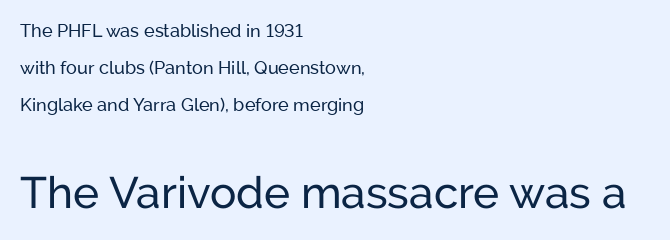
Look at the tracking — it's just the regular setting, nothing added. Caption: multi-line text, flush left, ragged right. Vertical strokes here are truly vertical. Looks like regular typesetting: each glyph gets only the width it needs.
